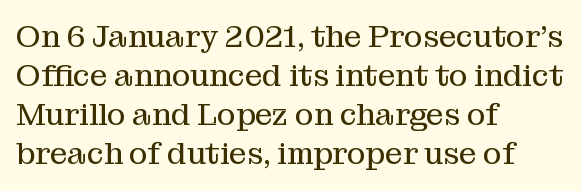
{"serif": "yes", "italic": "no", "bold": "no", "weight": "regular", "width": "normal", "stroke_contrast": "medium", "x_height": "medium", "monospaced": "no", "underline": "no", "align": "left", "line_spacing": "normal", "line_spacing_ratio": 1.26, "letter_spacing": "normal", "letter_spacing_em": 0.0, "glyph_px": 31}
